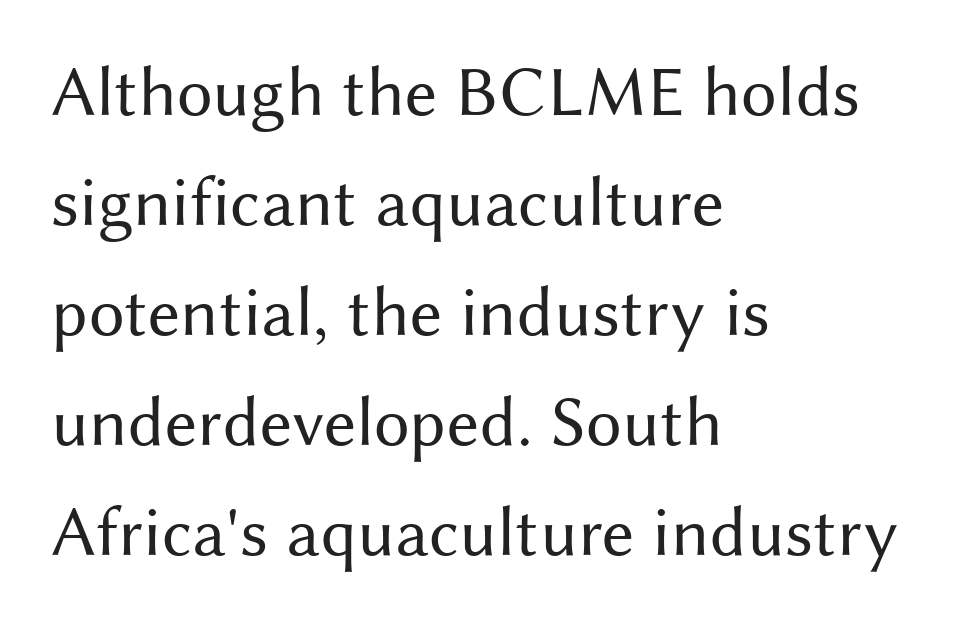
The image shows 71 px regular-weight sans-serif type, upright; set left-aligned, normal line spacing (1.55x), normal letter spacing, not underlined; medium stroke contrast and a medium x-height.
